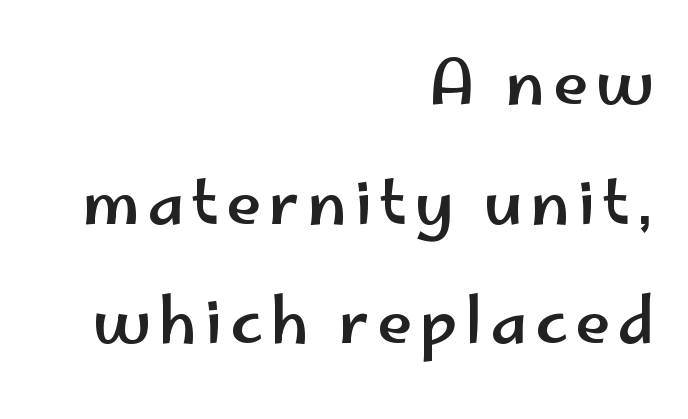
The image shows 63 px wide sans-serif type, upright; set right-aligned, loose line spacing (1.9x), not underlined; low stroke contrast and a small x-height.
